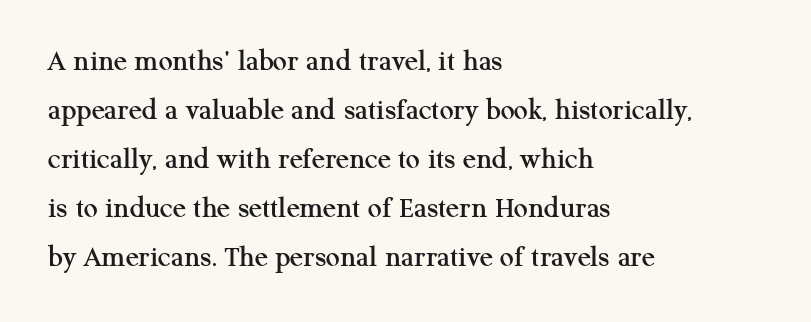
The image shows 31 px serif type, upright; set left-aligned, normal line spacing (1.58x), normal letter spacing, not underlined; medium stroke contrast and a medium x-height.
